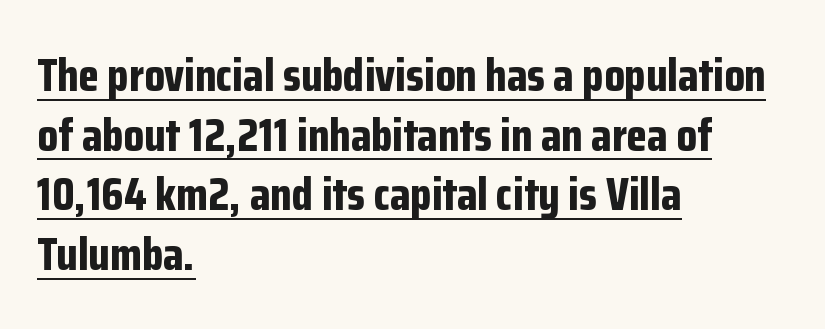
The image shows 47 px bold, condensed sans-serif type, upright; set left-aligned, normal line spacing (1.27x), normal letter spacing, underlined; low stroke contrast and a medium x-height.
